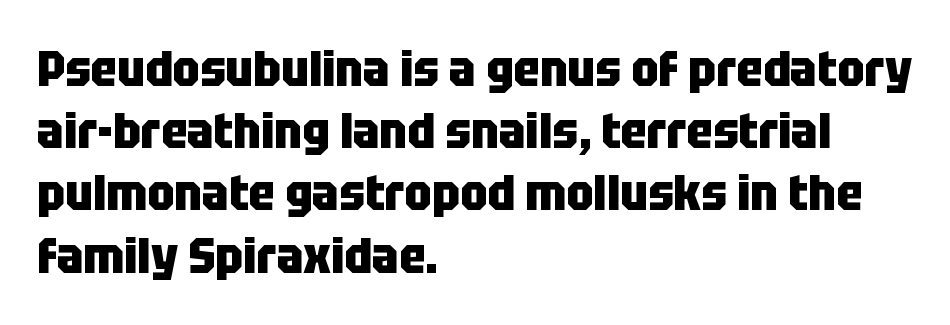
Q: Is the text bold? A: Yes.
Q: Is the text italic (slanted)? A: No, it is upright.
Q: Is the typeface a serif or a sans-serif typeface? A: Sans-serif.
Q: Is the text underlined? A: No.
Q: How is the paragraph aligned? A: Left-aligned.
Q: Is the spacing between letters normal or unusually wide? A: Normal.
Q: Is the spacing between lines tight, normal or loose? A: Normal.
Q: Width (condensed, normal, or wide)? A: Condensed.
Q: Stroke contrast? A: Low.
Q: x-height? A: Large.
Q: Monospaced? A: No.
